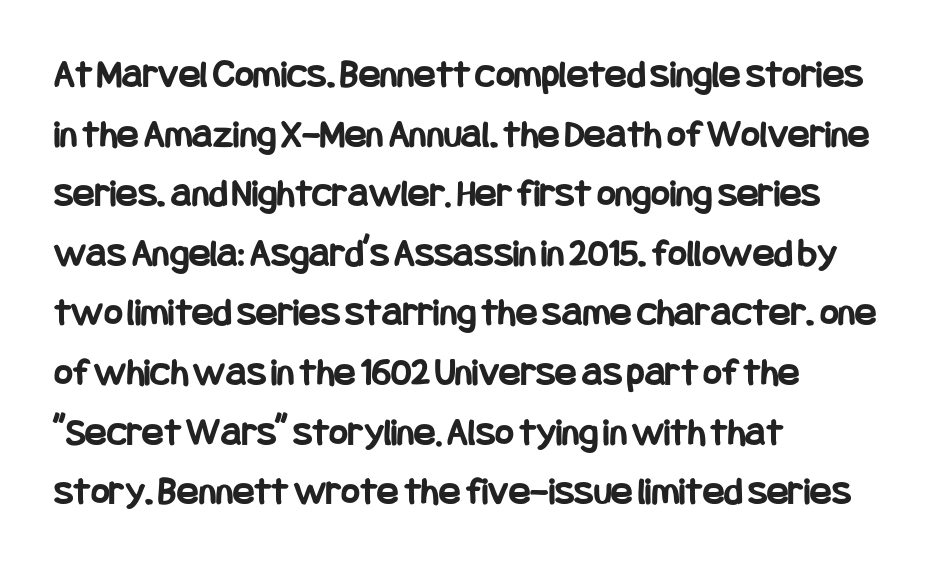
{"serif": "no", "italic": "no", "bold": "yes", "weight": "bold", "width": "condensed", "stroke_contrast": "low", "x_height": "large", "underline": "no", "align": "left", "line_spacing": "normal", "line_spacing_ratio": 1.49, "letter_spacing": "normal", "letter_spacing_em": 0.0, "glyph_px": 40}
